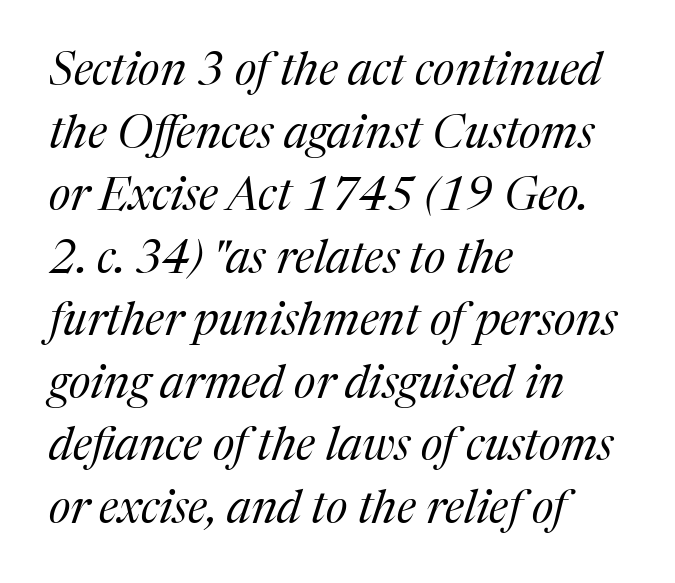
The image shows 46 px regular-weight serif type, italic (leaning right); set left-aligned, normal line spacing (1.36x), normal letter spacing, not underlined; medium stroke contrast and a medium x-height.
